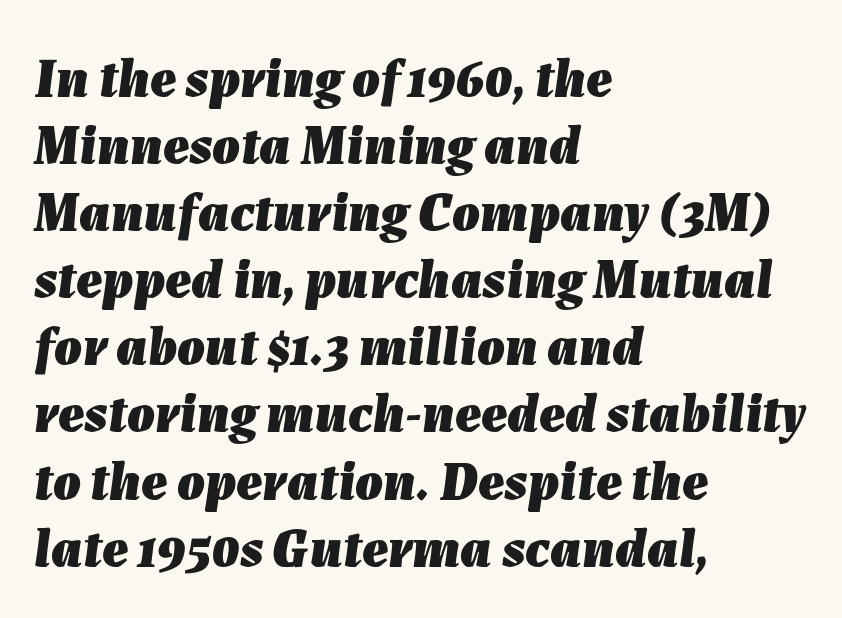
A typesetter would call this proportional, since set widths differ per character. Plain, unruled lines of type. Line starts are locked; line ends wander. These words are printed bold, with thick strokes throughout.
